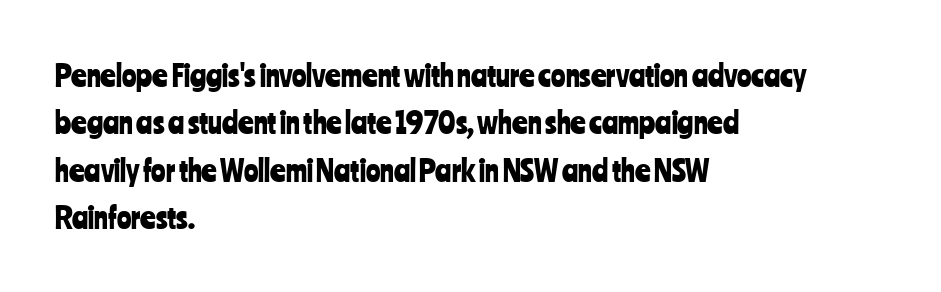
Ordinary non-slanted type is in use. The strip under each line holds only bare page. Think of a printed novel: that variable character pitch is what you see here. Typeset ragged right — the left edge is the straight one. Regarding leading, the lines here are spaced in the standard way. Type style note: lacks serifs.
